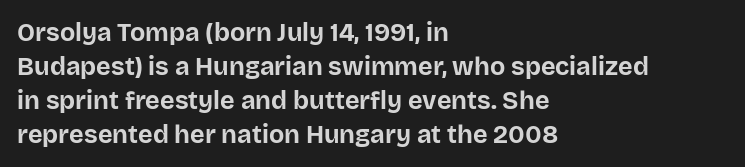
Q: Is the text bold? A: Yes.
Q: Is the text italic (slanted)? A: No, it is upright.
Q: Is the text underlined? A: No.
Q: How is the paragraph aligned? A: Left-aligned.
Q: Is the spacing between letters normal or unusually wide? A: Normal.
Q: Is the spacing between lines tight, normal or loose? A: Normal.
